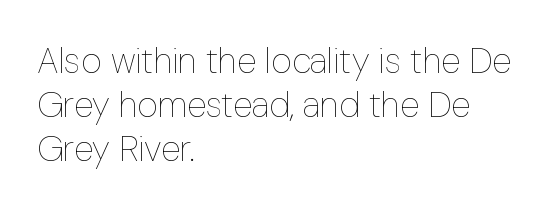
The foot of each line stays bare and open. Varying glyph widths throughout — classic text-font behaviour. Is the letter spacing exaggerated? No — it looks like the ordinary default. No chunkiness to these letters — they're not bold.
